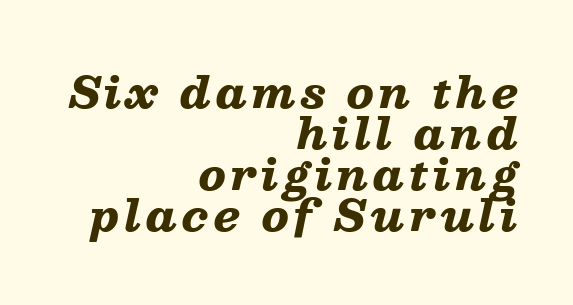
{"italic": "yes", "lean": "right", "slant_degrees": 13, "bold": "yes", "weight": "heavy", "width": "wide", "stroke_contrast": "low", "x_height": "medium", "monospaced": "no", "underline": "no", "align": "right", "line_spacing": "tight", "line_spacing_ratio": 0.98, "glyph_px": 42}
